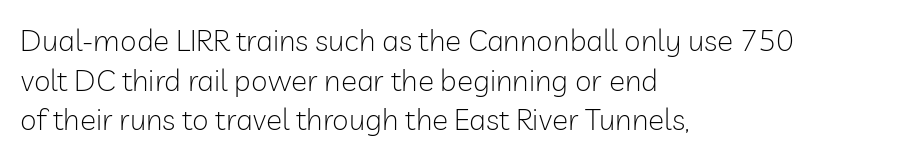
Q: Is the text bold? A: No.
Q: Is the text italic (slanted)? A: No, it is upright.
Q: Is the typeface a serif or a sans-serif typeface? A: Sans-serif.
Q: Is the text underlined? A: No.
Q: How is the paragraph aligned? A: Left-aligned.
Q: Is the spacing between letters normal or unusually wide? A: Normal.
Q: Is the spacing between lines tight, normal or loose? A: Normal.
Q: Width (condensed, normal, or wide)? A: Normal.
Q: Stroke contrast? A: Low.
Q: x-height? A: Medium.
Q: Monospaced? A: No.
